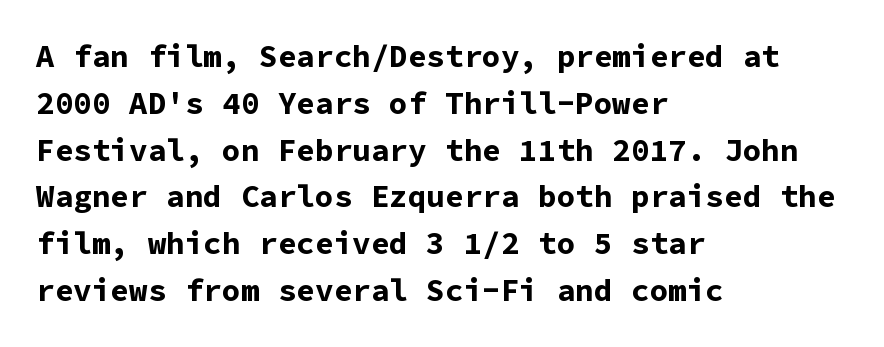
Q: Is the text bold? A: Yes.
Q: Is the text italic (slanted)? A: No, it is upright.
Q: Is the typeface a serif or a sans-serif typeface? A: Sans-serif.
Q: Is the text underlined? A: No.
Q: How is the paragraph aligned? A: Left-aligned.
Q: Is the spacing between letters normal or unusually wide? A: Normal.
Q: Is the spacing between lines tight, normal or loose? A: Normal.
Q: Width (condensed, normal, or wide)? A: Normal.
Q: Stroke contrast? A: Low.
Q: x-height? A: Medium.
Q: Monospaced? A: Yes.
